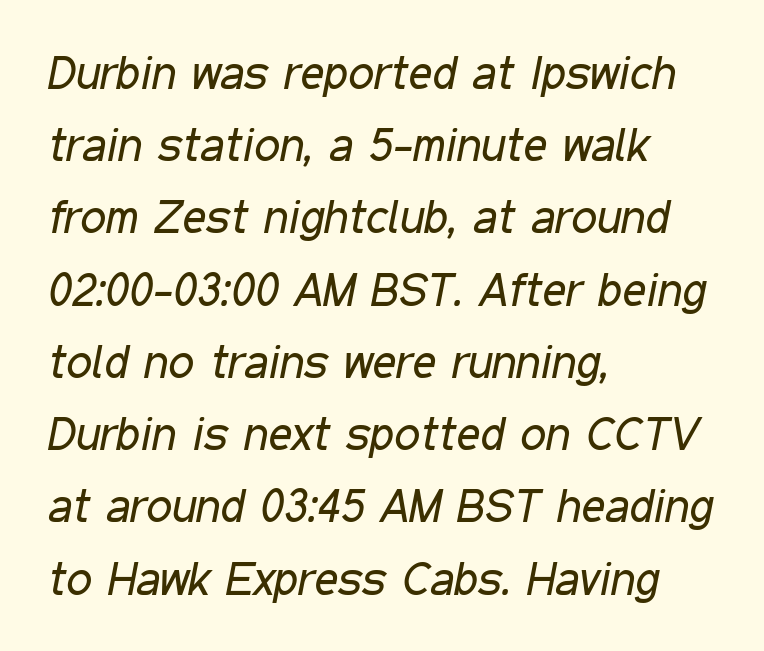
{"italic": "yes", "lean": "right", "slant_degrees": 11, "bold": "no", "weight": "regular", "width": "condensed", "stroke_contrast": "low", "x_height": "medium", "monospaced": "no", "underline": "no", "align": "left", "line_spacing": "normal", "line_spacing_ratio": 1.57, "letter_spacing": "normal", "letter_spacing_em": 0.0, "glyph_px": 46}
